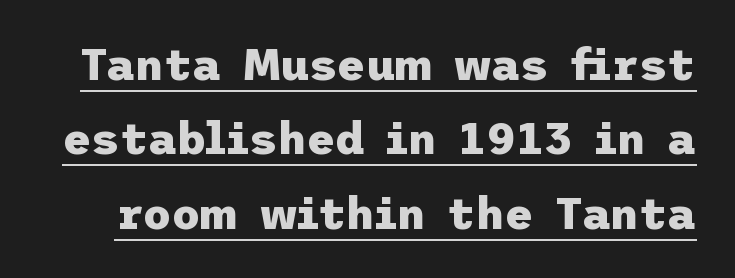
The image shows 44 px heavy sans-serif type, upright; set normal line spacing (1.69x), normal letter spacing, underlined; low stroke contrast and a medium x-height.
